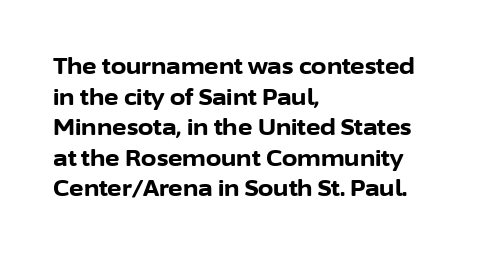
The image shows 22 px bold type, upright; set left-aligned, normal line spacing (1.39x), normal letter spacing, not underlined.
